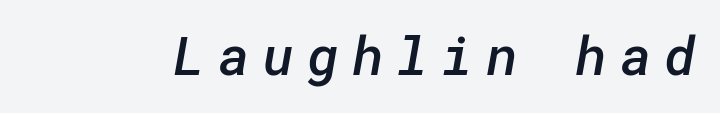
Q: Is the text bold? A: Semi-bold.
Q: Is the typeface a serif or a sans-serif typeface? A: Sans-serif.
Q: Is the text underlined? A: No.
Q: Is the spacing between letters normal or unusually wide? A: Unusually wide.
Q: Width (condensed, normal, or wide)? A: Normal.
Q: Stroke contrast? A: Low.
Q: x-height? A: Medium.
